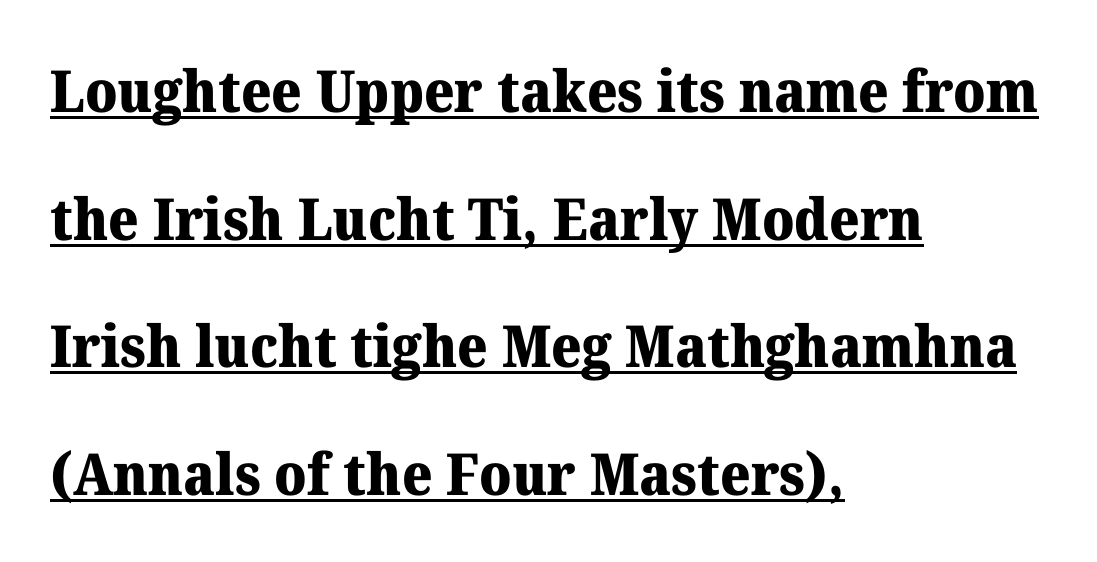
The image shows 58 px heavy serif type, upright; set left-aligned, loose line spacing (2.2x), normal letter spacing, underlined; medium stroke contrast and a medium x-height.
